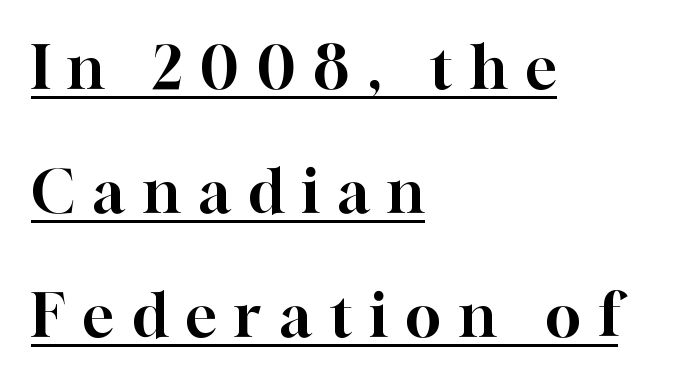
The image shows 59 px serif type, upright; set left-aligned, loose line spacing (2.1x), unusually wide letter spacing (+0.3 em), underlined; high stroke contrast and a medium x-height.
